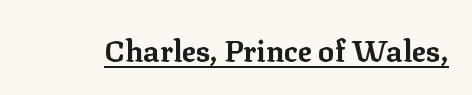
The image shows 30 px bold serif type, upright; set normal letter spacing, underlined; low stroke contrast and a medium x-height.
